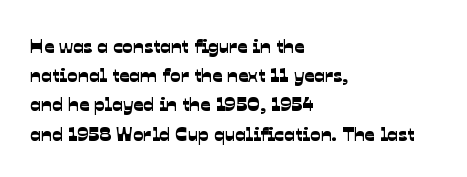
Each new line begins a customary step beneath the previous one. Compared with a centered layout, this one pins lines to the left instead. The face used here is rendered with its standard letterfit. A bare baseline throughout the passage.
